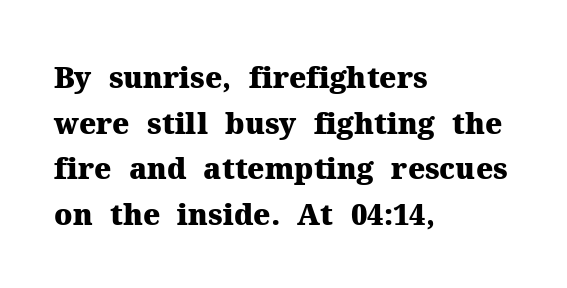
Q: Is the text bold? A: Yes.
Q: Is the text italic (slanted)? A: No, it is upright.
Q: Is the typeface a serif or a sans-serif typeface? A: Serif.
Q: Is the text underlined? A: No.
Q: How is the paragraph aligned? A: Left-aligned.
Q: Is the spacing between letters normal or unusually wide? A: Normal.
Q: Is the spacing between lines tight, normal or loose? A: Normal.
Q: Width (condensed, normal, or wide)? A: Normal.
Q: Stroke contrast? A: Medium.
Q: x-height? A: Medium.
Q: Monospaced? A: No.
